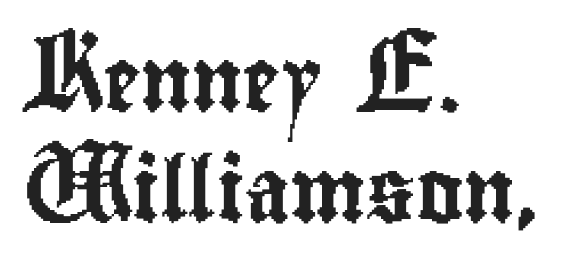
{"serif": "no", "italic": "no", "width": "condensed", "stroke_contrast": "low", "x_height": "small", "monospaced": "no", "underline": "no", "align": "left", "line_spacing_ratio": 1.74, "letter_spacing": "normal", "letter_spacing_em": 0.0, "glyph_px": 64}
